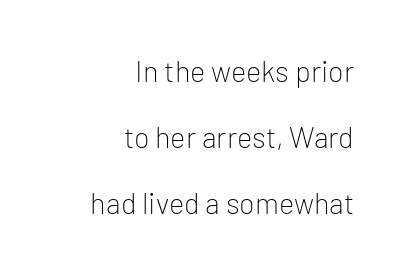
Q: Is the text bold? A: No.
Q: Is the text italic (slanted)? A: No, it is upright.
Q: Is the typeface a serif or a sans-serif typeface? A: Sans-serif.
Q: Is the text underlined? A: No.
Q: How is the paragraph aligned? A: Right-aligned.
Q: Is the spacing between letters normal or unusually wide? A: Normal.
Q: Is the spacing between lines tight, normal or loose? A: Loose.
Q: Width (condensed, normal, or wide)? A: Normal.
Q: Stroke contrast? A: Low.
Q: x-height? A: Medium.
Q: Monospaced? A: No.
